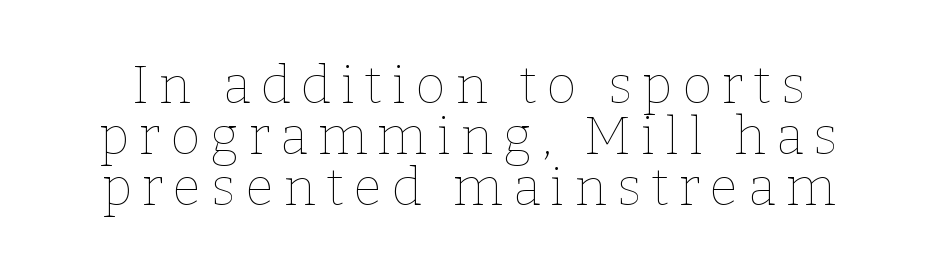
Q: Is the text bold? A: No.
Q: Is the text italic (slanted)? A: No, it is upright.
Q: Is the text underlined? A: No.
Q: Is the spacing between lines tight, normal or loose? A: Tight.
Q: Width (condensed, normal, or wide)? A: Normal.
Q: Stroke contrast? A: Low.
Q: x-height? A: Medium.
Q: Monospaced? A: No.
